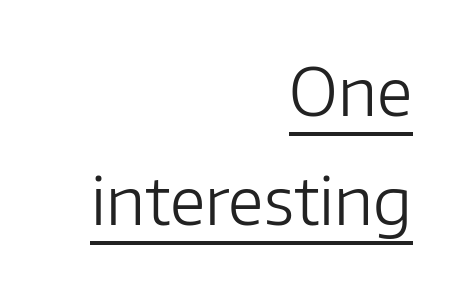
The image shows 66 px light sans-serif type, upright; set right-aligned, normal line spacing (1.65x), normal letter spacing, underlined; low stroke contrast and a medium x-height.
